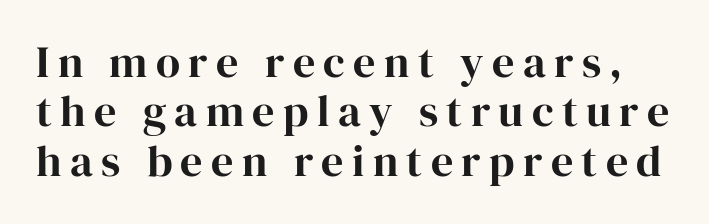
{"serif": "yes", "italic": "no", "width": "normal", "stroke_contrast": "high", "x_height": "medium", "monospaced": "no", "underline": "no", "line_spacing": "tight", "line_spacing_ratio": 1.12, "glyph_px": 44}
